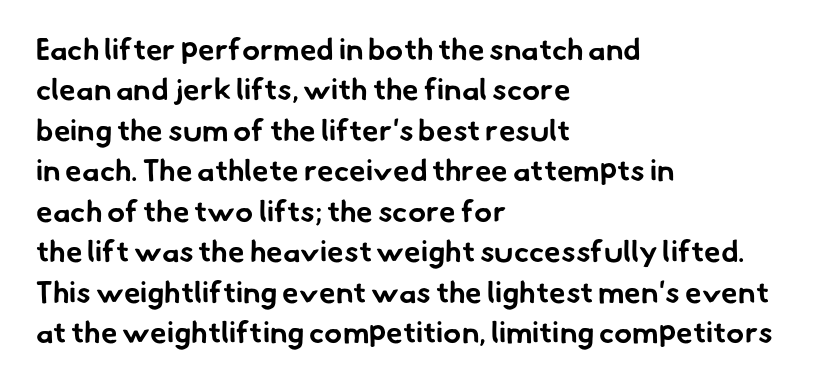
{"serif": "no", "bold": "yes", "weight": "bold", "width": "normal", "stroke_contrast": "low", "x_height": "small", "monospaced": "no", "underline": "no", "align": "left", "line_spacing": "normal", "line_spacing_ratio": 1.35, "letter_spacing": "normal", "letter_spacing_em": 0.0, "glyph_px": 30}
